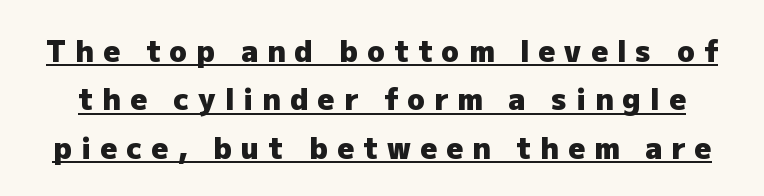
Q: Is the text bold? A: Yes.
Q: Is the text italic (slanted)? A: No, it is upright.
Q: Is the typeface a serif or a sans-serif typeface? A: Sans-serif.
Q: Is the text underlined? A: Yes.
Q: Is the spacing between letters normal or unusually wide? A: Unusually wide.
Q: Is the spacing between lines tight, normal or loose? A: Normal.
Q: Width (condensed, normal, or wide)? A: Normal.
Q: Stroke contrast? A: Low.
Q: x-height? A: Medium.
Q: Monospaced? A: No.
